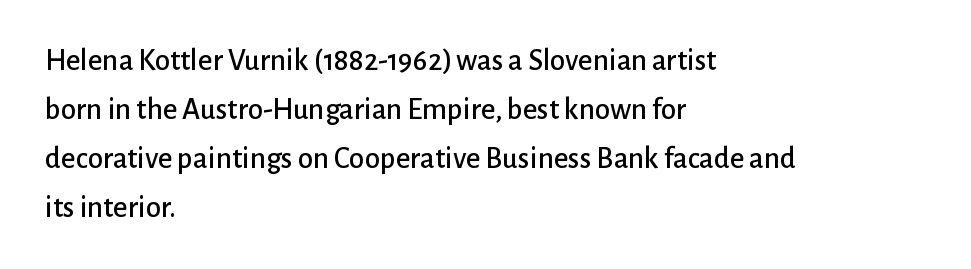
In CSS terms this would be text-align: left. The block of text has a typical density, with ordinary space between rows. No feet cap the strokes, marking this as sans-serif type. Varying glyph widths throughout — classic text-font behaviour. Underlining? Definitely not there. The type is set solid horizontally, with unmodified tracking.
